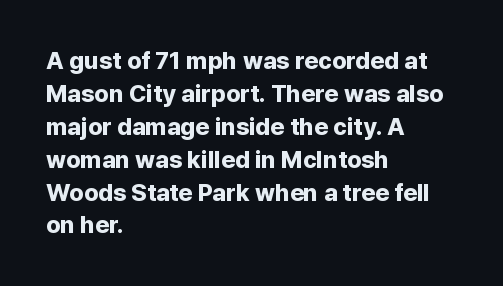
The image shows 24 px bold type, upright; set left-aligned, normal line spacing (1.37x), normal letter spacing, not underlined.
